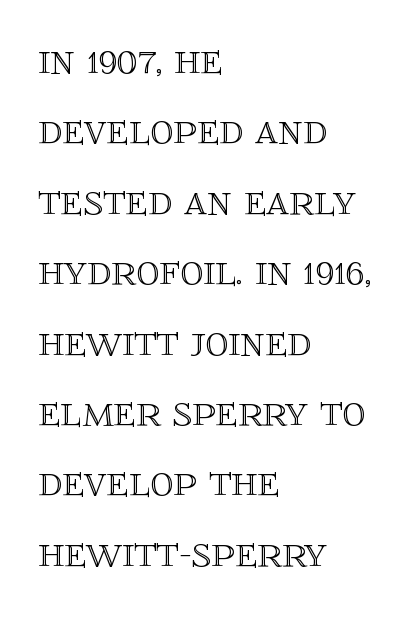
The font's upright variant was chosen for this text. What's the leading like? Ordinary, nothing unusual. Line starts are locked; line ends wander. Look at the tracking — it's just the regular setting, nothing added.
